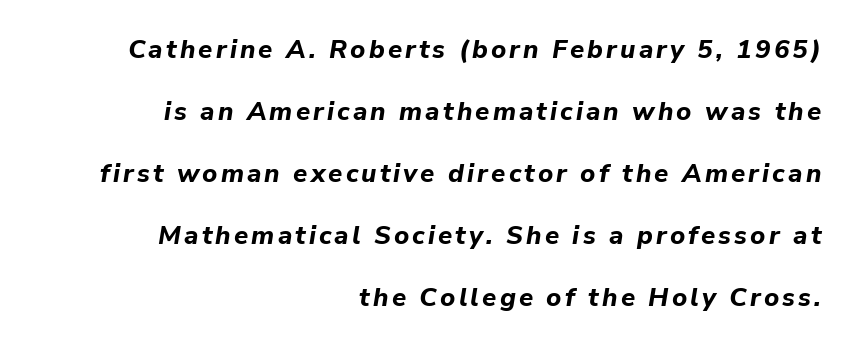
Rows of type keep a wide berth in the vertical direction. Is the type bold? Yes — the strokes are clearly thick and heavy. It's the slanting kind of type. No word sits above an underline.
